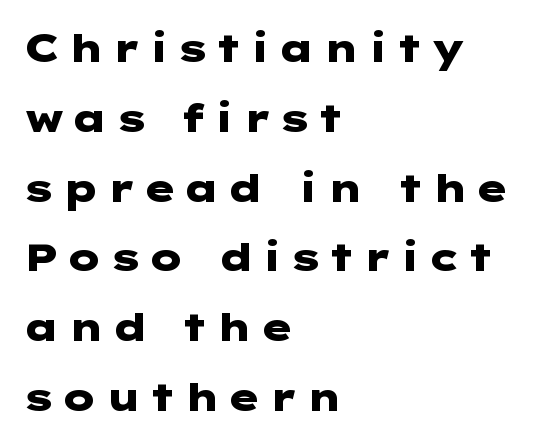
Q: Is the text bold? A: Yes.
Q: Is the text italic (slanted)? A: No, it is upright.
Q: Is the typeface a serif or a sans-serif typeface? A: Sans-serif.
Q: Is the text underlined? A: No.
Q: How is the paragraph aligned? A: Left-aligned.
Q: Width (condensed, normal, or wide)? A: Wide.
Q: Stroke contrast? A: Low.
Q: x-height? A: Medium.
